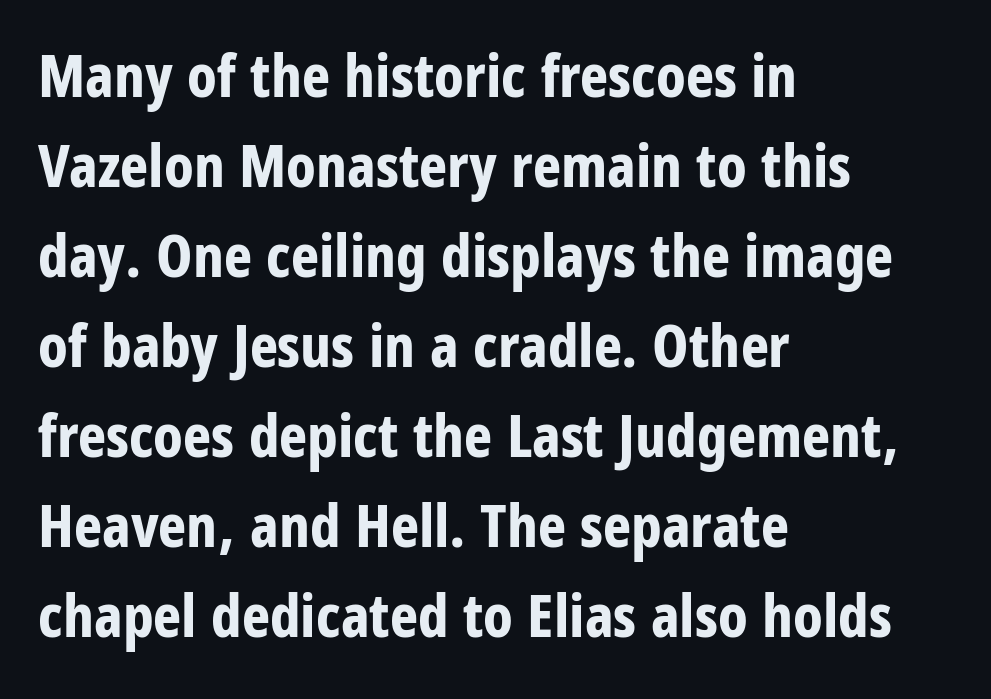
Q: Is the text bold? A: Yes.
Q: Is the text italic (slanted)? A: No, it is upright.
Q: Is the typeface a serif or a sans-serif typeface? A: Sans-serif.
Q: Is the text underlined? A: No.
Q: How is the paragraph aligned? A: Left-aligned.
Q: Is the spacing between letters normal or unusually wide? A: Normal.
Q: Is the spacing between lines tight, normal or loose? A: Normal.
Q: Width (condensed, normal, or wide)? A: Condensed.
Q: Stroke contrast? A: Low.
Q: x-height? A: Large.
Q: Monospaced? A: No.
